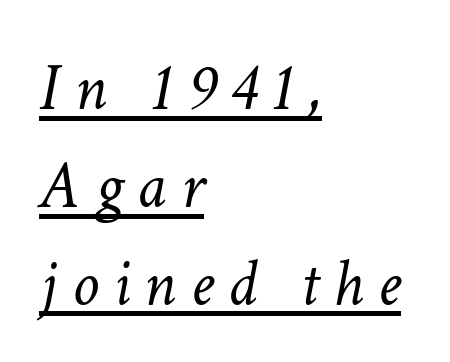
Q: Is the text bold? A: No.
Q: Is the text italic (slanted)? A: Yes, it leans right by about 11 degrees.
Q: Is the text underlined? A: Yes.
Q: How is the paragraph aligned? A: Left-aligned.
Q: Is the spacing between letters normal or unusually wide? A: Unusually wide.
Q: Is the spacing between lines tight, normal or loose? A: Normal.
Q: Width (condensed, normal, or wide)? A: Normal.
Q: Stroke contrast? A: Low.
Q: x-height? A: Medium.
Q: Monospaced? A: No.
